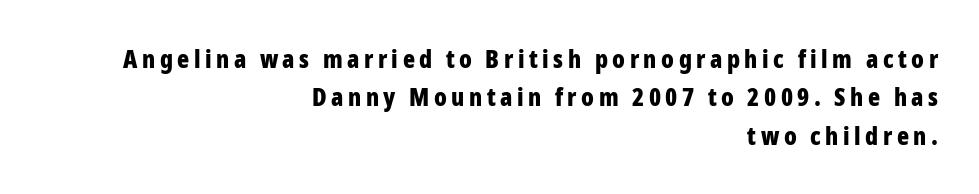
The image shows 25 px bold type, upright; set right-aligned, normal line spacing (1.54x), not underlined.
